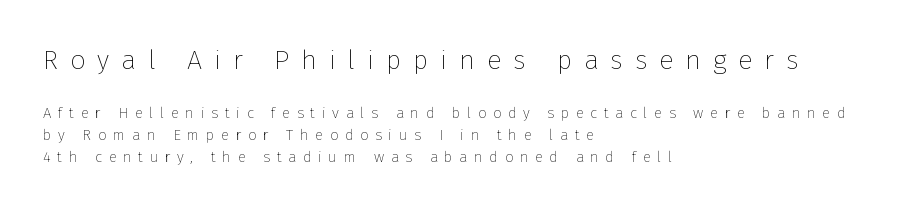
Q: Is the text bold? A: No.
Q: Is the text italic (slanted)? A: No, it is upright.
Q: Is the text underlined? A: No.
Q: How is the paragraph aligned? A: Left-aligned.
Q: Is the spacing between letters normal or unusually wide? A: Unusually wide.
Q: Is the spacing between lines tight, normal or loose? A: Normal.
Q: Which block of text is set in a larger size, the first (top) or the second (bottom)? A: The first (top) one.
